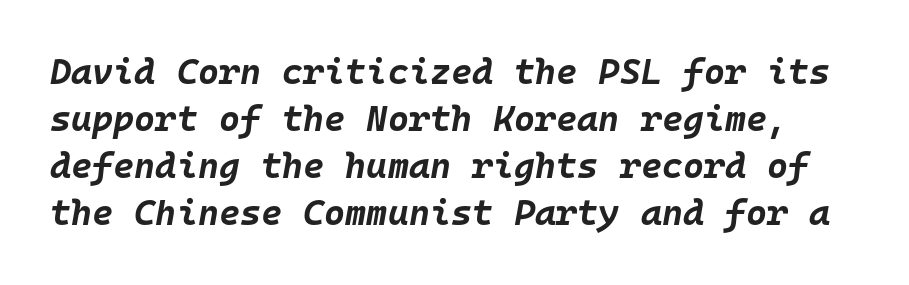
The letterforms sit shoulder to shoulder at normal distance. What's the leading like? Ordinary, nothing unusual. The space beneath each line is pristine and unruled. The sample has been set heavy, in full bold.
